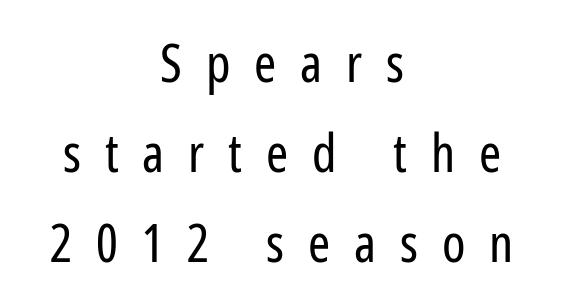
Q: Is the text bold? A: No.
Q: Is the text italic (slanted)? A: No, it is upright.
Q: Is the typeface a serif or a sans-serif typeface? A: Sans-serif.
Q: Is the text underlined? A: No.
Q: How is the paragraph aligned? A: Centered.
Q: Is the spacing between letters normal or unusually wide? A: Unusually wide.
Q: Is the spacing between lines tight, normal or loose? A: Normal.
Q: Width (condensed, normal, or wide)? A: Condensed.
Q: Stroke contrast? A: Low.
Q: x-height? A: Medium.
Q: Monospaced? A: No.
